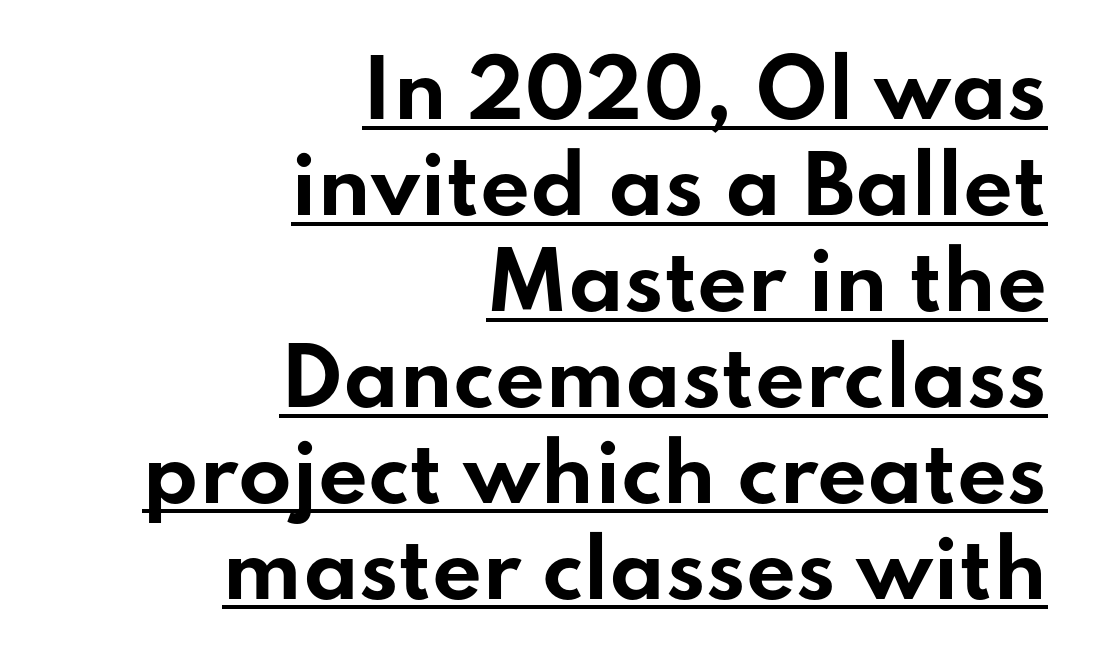
The image shows 78 px bold, wide sans-serif type, upright; set right-aligned, line spacing 1.23x, normal letter spacing, underlined; low stroke contrast and a small x-height.
